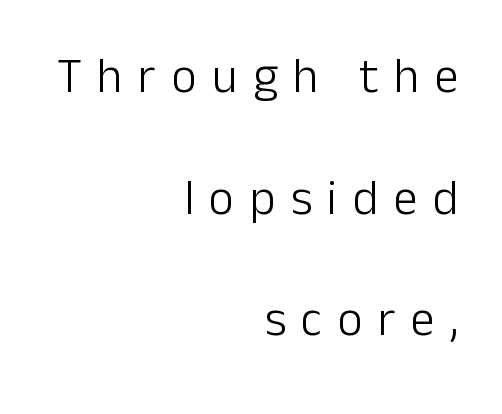
{"serif": "no", "italic": "no", "bold": "no", "weight": "light", "width": "normal", "stroke_contrast": "low", "x_height": "medium", "monospaced": "no", "underline": "no", "align": "right", "line_spacing": "loose", "line_spacing_ratio": 2.48, "letter_spacing": "wide", "letter_spacing_em": 0.31, "glyph_px": 49}
